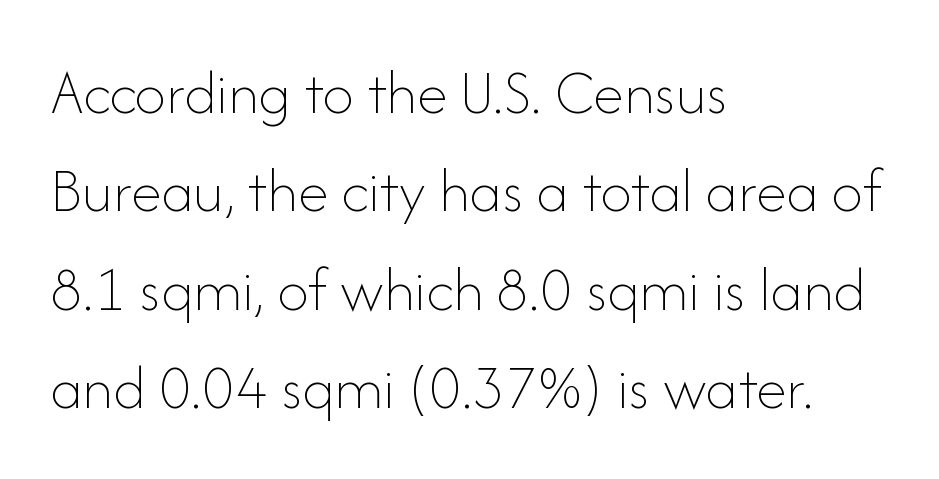
You can tell it's not italic because the verticals are truly vertical. The tracking reads as untouched default to a designer's eye. Anything drawn beneath the words? Only blank space. A typesetter would call this leading conventional body-copy spacing. In CSS terms this would be text-align: left.
